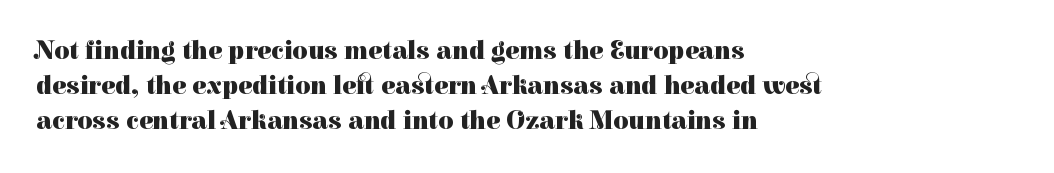
{"italic": "no", "bold": "yes", "underline": "no", "align": "left", "line_spacing": "normal", "line_spacing_ratio": 1.34, "letter_spacing": "normal", "letter_spacing_em": 0.0, "glyph_px": 26}
